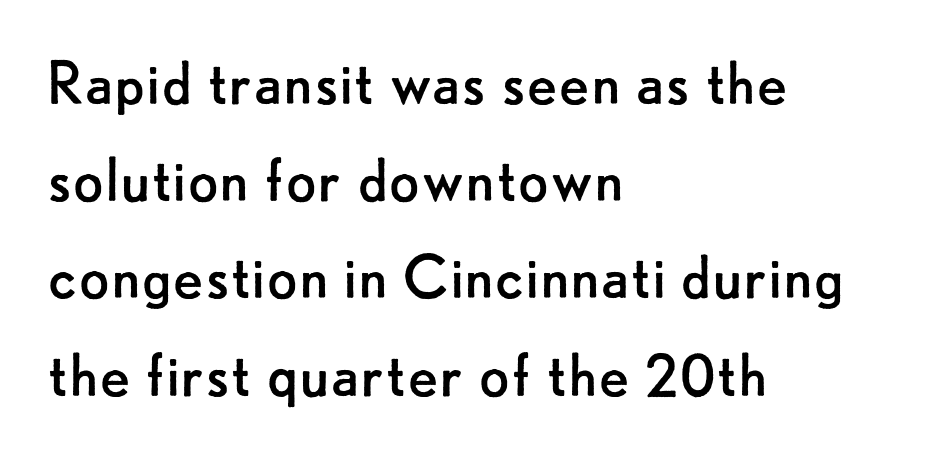
{"serif": "no", "italic": "no", "bold": "no", "weight": "regular", "width": "normal", "stroke_contrast": "low", "x_height": "small", "monospaced": "no", "underline": "no", "align": "left", "line_spacing": "normal", "line_spacing_ratio": 1.35, "letter_spacing": "normal", "letter_spacing_em": 0.0, "glyph_px": 72}
